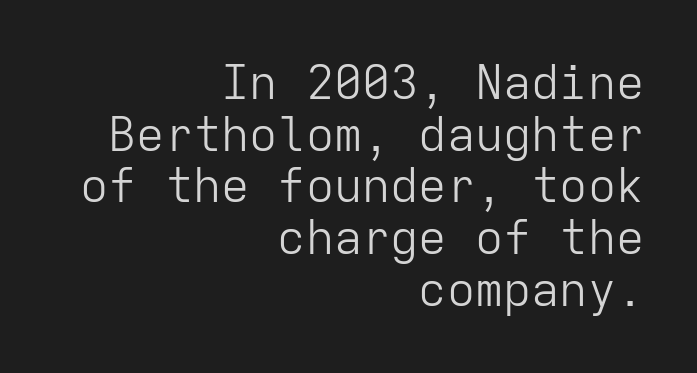
The image shows 47 px light sans-serif type, upright, monospaced; set right-aligned, tight line spacing (1.1x), normal letter spacing, not underlined; low stroke contrast and a medium x-height.
